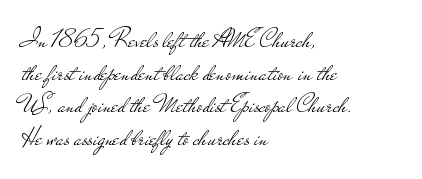
What stands out about the letter spacing? Nothing — it is the standard amount. This is not heavy type; no bold has been used. Just letters on the line, the space beneath them empty. This rendering uses left alignment, leaving the right contour irregular.
